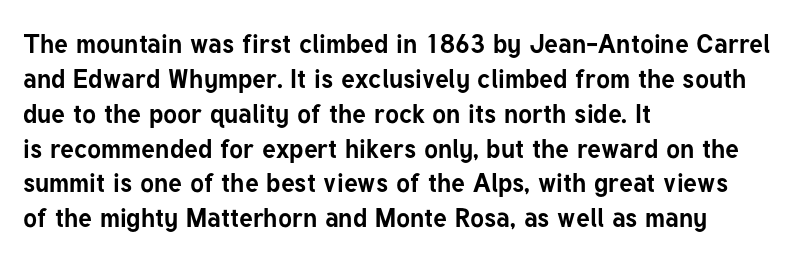
The image shows 26 px bold type, upright; set left-aligned, normal line spacing (1.34x), normal letter spacing, not underlined.
